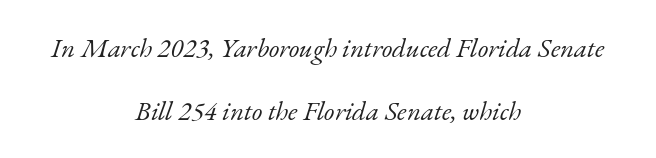
Q: Is the text bold? A: No.
Q: Is the text italic (slanted)? A: Yes, it leans right by about 17 degrees.
Q: Is the text underlined? A: No.
Q: How is the paragraph aligned? A: Centered.
Q: Is the spacing between letters normal or unusually wide? A: Normal.
Q: Is the spacing between lines tight, normal or loose? A: Loose.
